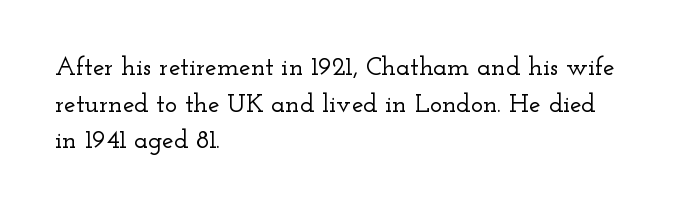
Here the glyphs are tracked normally, forming tight word shapes. Upright lettering throughout. Underline: absent. The lines are quadded left.
